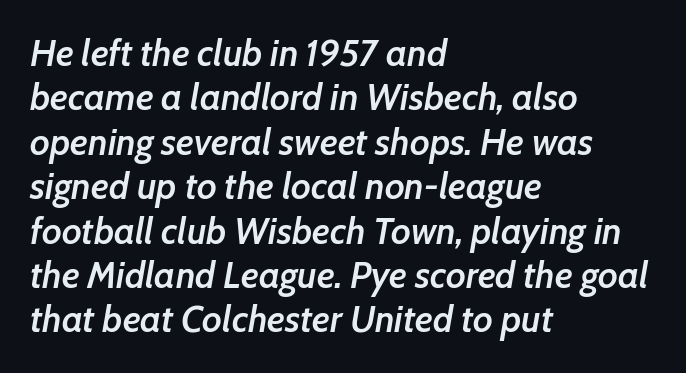
Q: Is the text bold? A: Semi-bold.
Q: Is the text italic (slanted)? A: Yes, it leans right by about 7 degrees.
Q: Is the text underlined? A: No.
Q: How is the paragraph aligned? A: Left-aligned.
Q: Is the spacing between letters normal or unusually wide? A: Normal.
Q: Width (condensed, normal, or wide)? A: Normal.
Q: Stroke contrast? A: Low.
Q: x-height? A: Medium.
Q: Monospaced? A: No.
